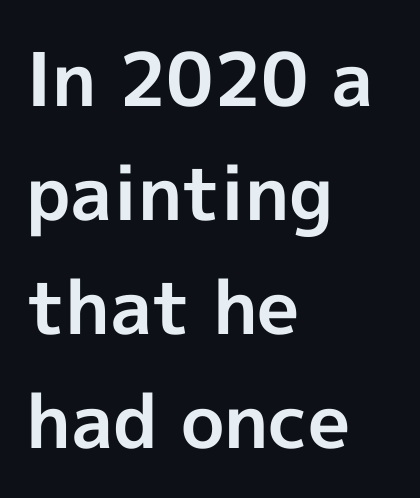
When letters stand straight like this, we call the style roman or upright. What's the leading like? Ordinary, nothing unusual. Line starts are locked; line ends wander. A typesetter would call this zero additional tracking. The space beneath each line is pristine and unruled.
